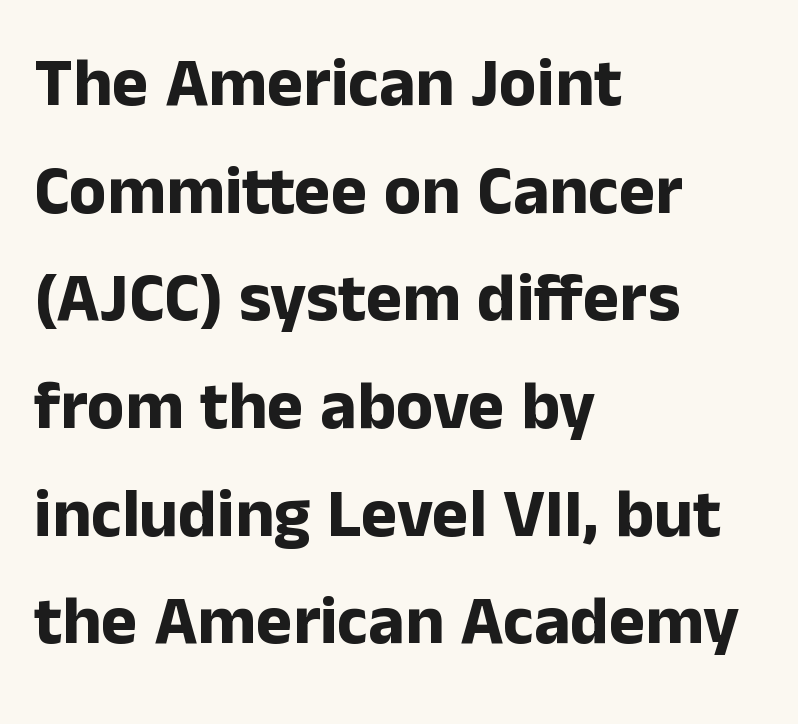
Q: Is the text bold? A: Yes.
Q: Is the text italic (slanted)? A: No, it is upright.
Q: Is the typeface a serif or a sans-serif typeface? A: Sans-serif.
Q: Is the text underlined? A: No.
Q: How is the paragraph aligned? A: Left-aligned.
Q: Is the spacing between letters normal or unusually wide? A: Normal.
Q: Is the spacing between lines tight, normal or loose? A: Normal.
Q: Width (condensed, normal, or wide)? A: Normal.
Q: Stroke contrast? A: Low.
Q: x-height? A: Medium.
Q: Monospaced? A: No.
